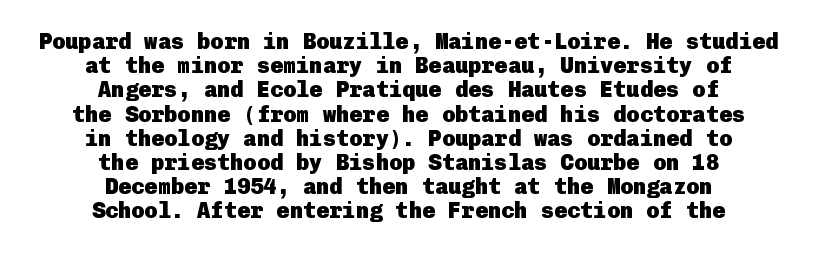
{"italic": "no", "bold": "yes", "underline": "no", "align": "center", "line_spacing": "tight", "line_spacing_ratio": 1.1, "letter_spacing": "normal", "letter_spacing_em": 0.0, "glyph_px": 22}
